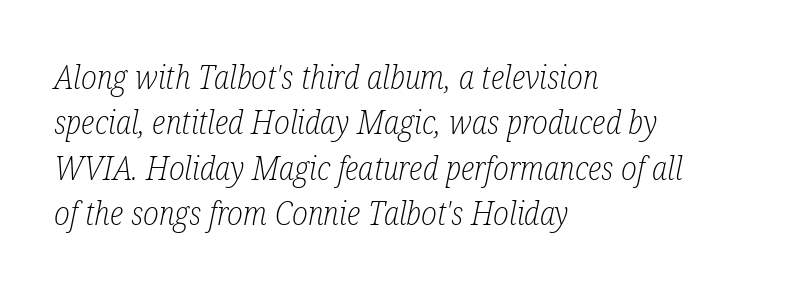
The image shows 32 px light, condensed serif type, italic (leaning right); set left-aligned, normal line spacing (1.42x), normal letter spacing, not underlined; low stroke contrast and a medium x-height.
